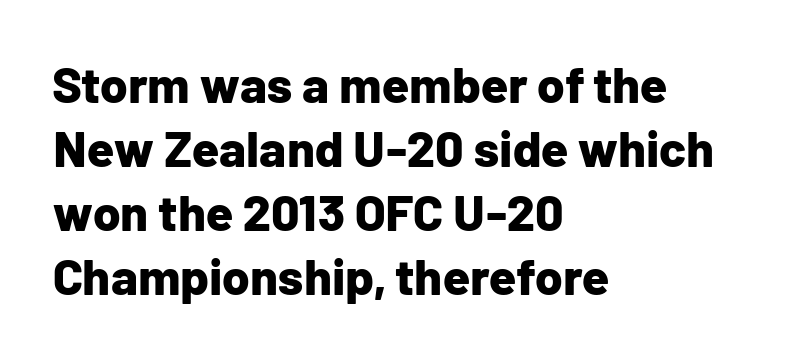
The image shows 50 px bold sans-serif type, upright; set left-aligned, normal line spacing (1.28x), normal letter spacing, not underlined; low stroke contrast and a medium x-height.
